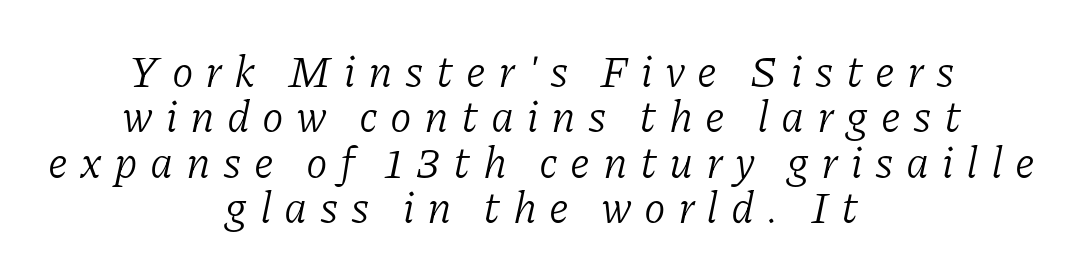
Italic: yes, the glyphs are oblique. This sample is center-justified, so both line endings float freely. The baseline area is clear. This is serif lettering, the kind often seen in printed books. Honestly, the rows look squashed on top of each other.
